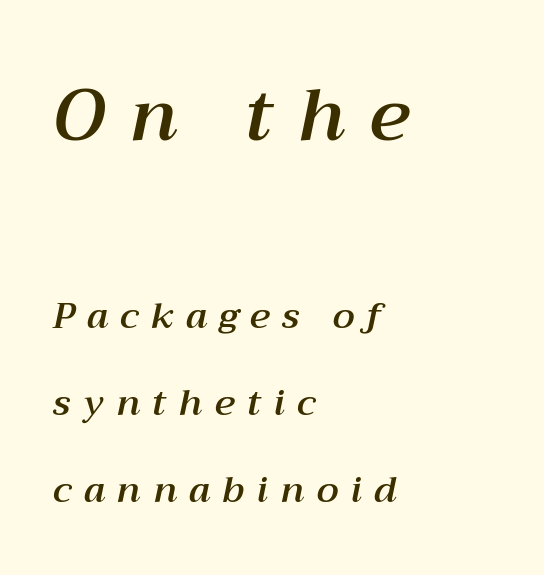
The image shows 72 px text type, italic (leaning right); set left-aligned, loose line spacing (2.41x), unusually wide letter spacing (+0.34 em), not underlined; the first (top) block is 2.0x larger; medium stroke contrast and a medium x-height.
